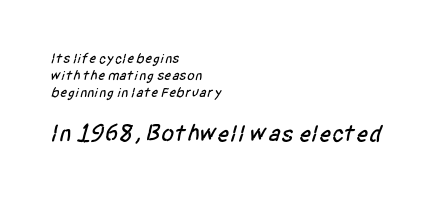
In terms of letterspacing, this is plain default setting. Only glyphs here, with clear space below each row. Between these two stacked blocks, the lower one wins on size. In CSS terms this would be text-align: left.
